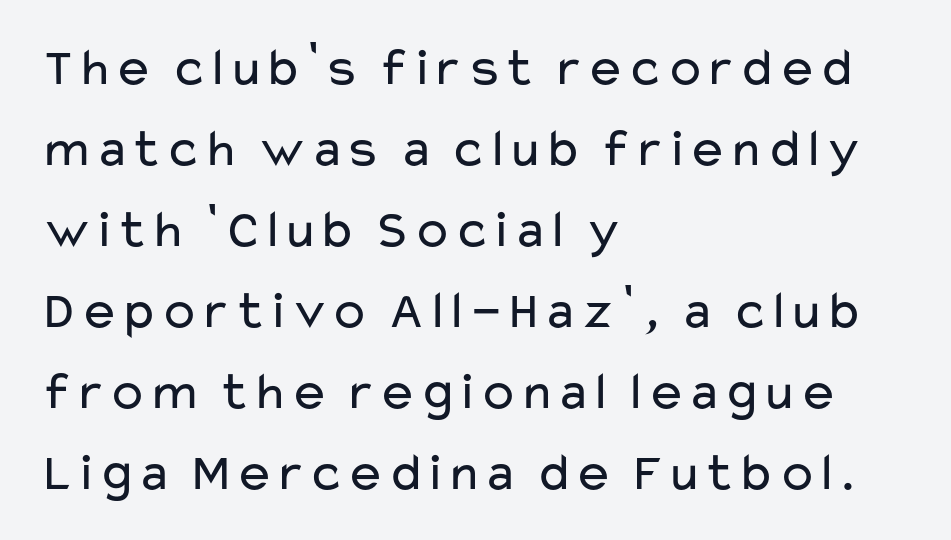
Unlike a traditional serif, this face leaves its strokes unadorned. The characters are drawn with everyday or finer stroke widths. Does the lettering tilt? It doesn't — this is upright. Honestly, the letter spacing is just normal — you wouldn't notice it. This sample has the flowing, uneven cadence of proportional lettering.
